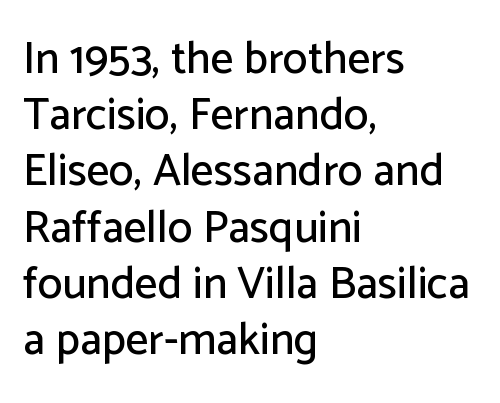
Q: Is the text italic (slanted)? A: No, it is upright.
Q: Is the typeface a serif or a sans-serif typeface? A: Sans-serif.
Q: Is the text underlined? A: No.
Q: How is the paragraph aligned? A: Left-aligned.
Q: Is the spacing between letters normal or unusually wide? A: Normal.
Q: Is the spacing between lines tight, normal or loose? A: Normal.
Q: Width (condensed, normal, or wide)? A: Normal.
Q: Stroke contrast? A: Low.
Q: x-height? A: Medium.
Q: Monospaced? A: No.
